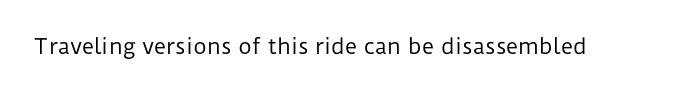
The passage shown is not underscored anywhere. The font's upright variant was chosen for this text. Stems here are at most as thick as an everyday book face. Observe the ordinary spacing: letters are neighbours, not strangers.
